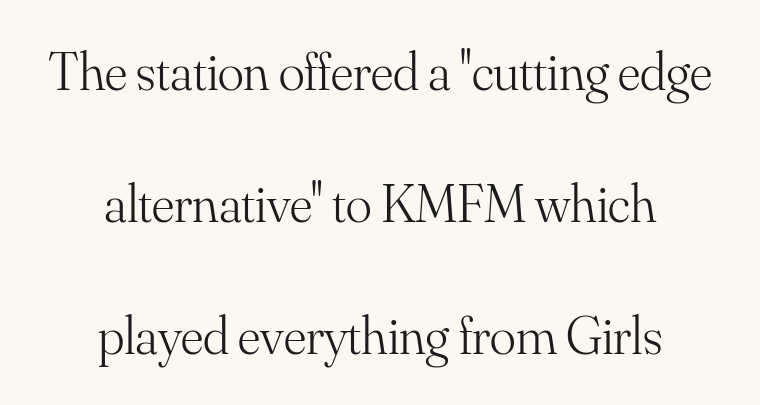
{"serif": "yes", "italic": "no", "bold": "no", "weight": "light", "width": "normal", "stroke_contrast": "medium", "x_height": "small", "monospaced": "no", "underline": "no", "align": "center", "line_spacing": "loose", "line_spacing_ratio": 2.44, "letter_spacing": "normal", "letter_spacing_em": 0.0, "glyph_px": 54}
